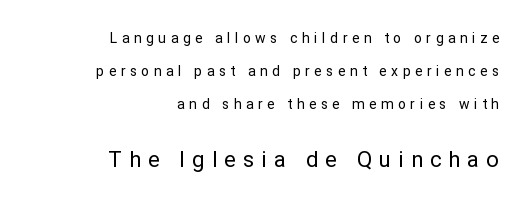
The image shows 22 px text type, upright; set right-aligned, loose line spacing (2.34x), unusually wide letter spacing (+0.32 em), not underlined; the second (bottom) block is 1.57x larger.
